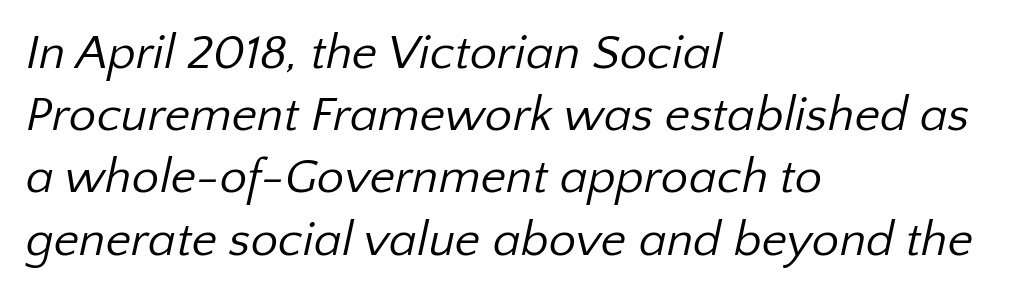
Characters follow at the spacing the type designer built in. Weight: in the light-to-regular range. This rendering uses left alignment, leaving the right contour irregular. Summary of vertical rhythm: regular, with standard interline spacing.
